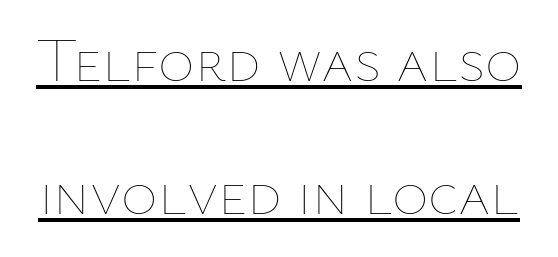
The image shows 62 px thin type, upright; set loose line spacing (2.15x), normal letter spacing, underlined; low stroke contrast and a medium x-height.
